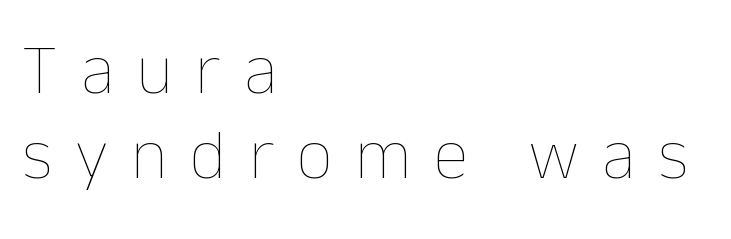
Q: Is the text bold? A: No.
Q: Is the text italic (slanted)? A: No, it is upright.
Q: Is the text underlined? A: No.
Q: How is the paragraph aligned? A: Left-aligned.
Q: Is the spacing between letters normal or unusually wide? A: Unusually wide.
Q: Width (condensed, normal, or wide)? A: Normal.
Q: Stroke contrast? A: Low.
Q: x-height? A: Medium.
Q: Monospaced? A: No.
